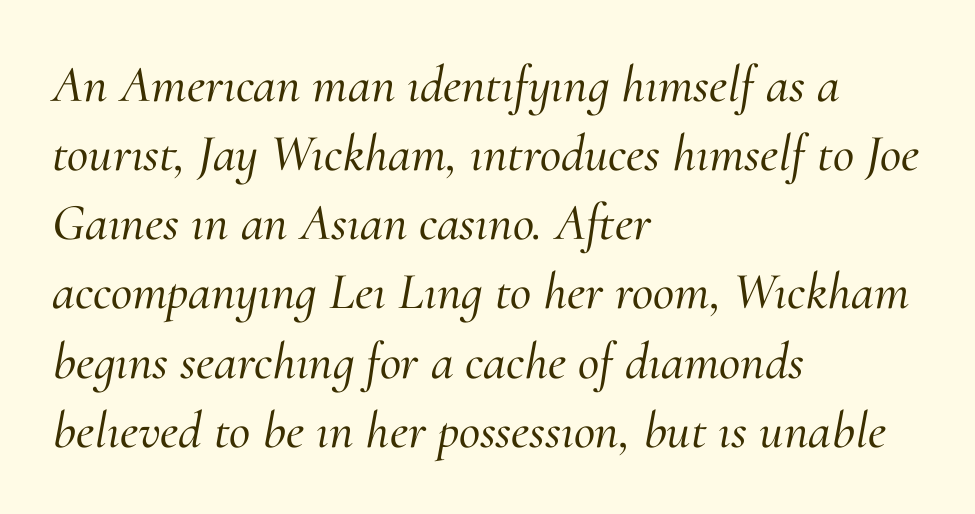
Yep, those are serifs on the letters. The horizontal fit of the characters is conventional and even. If you drew a ruler down the left edge, every line would touch it. Check the space under the baseline: it is left empty. Compared with typical paragraphs, the rows here are spaced about the same. Yep, that's italic — everything's leaning.
